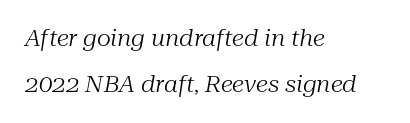
The image shows 22 px text type, italic (leaning right); set left-aligned, loose line spacing (2.09x), normal letter spacing, not underlined.
